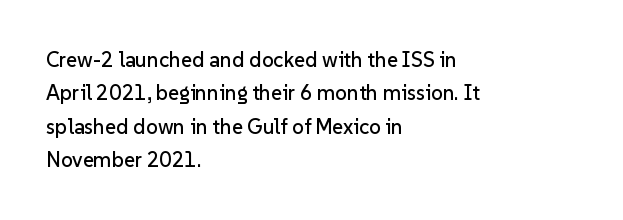
{"italic": "no", "underline": "no", "align": "left", "line_spacing": "normal", "line_spacing_ratio": 1.59, "letter_spacing": "normal", "letter_spacing_em": 0.0, "glyph_px": 21}
